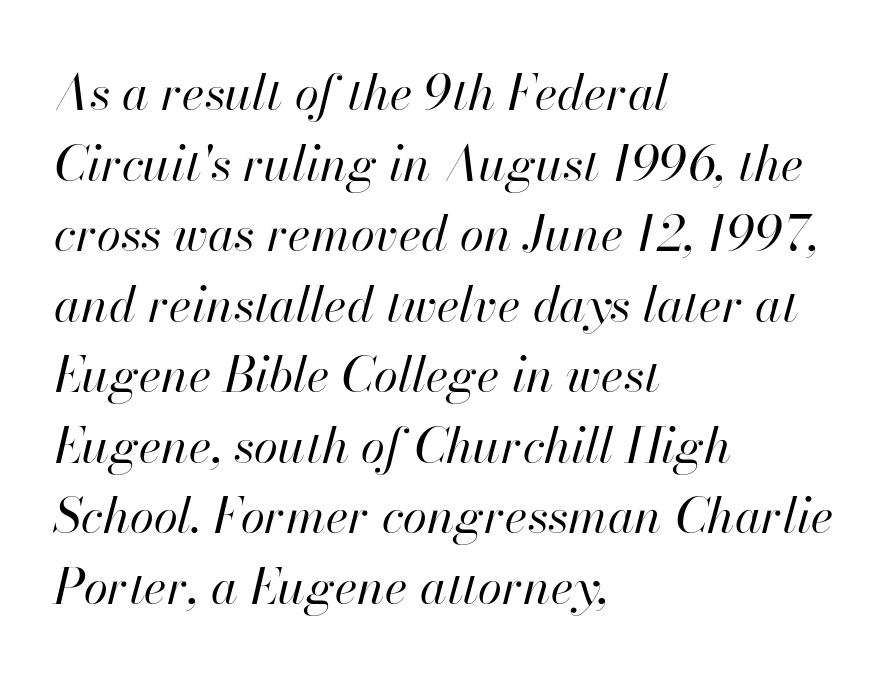
The image shows 49 px regular-weight type, italic (leaning right); set left-aligned, normal line spacing (1.44x), normal letter spacing, not underlined; high stroke contrast and a small x-height.
